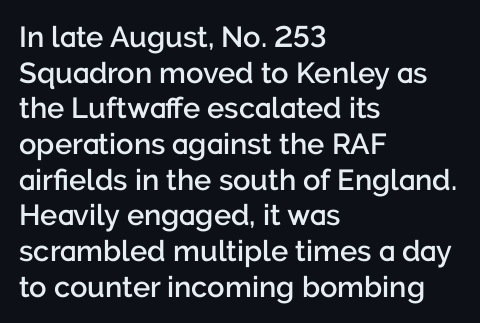
Caption: semibold face, moderately heavy strokes. The passage is arranged the way most books set body copy — flush left. The passage shown is typeset with a sans-serif family. A clean baseline with only descenders dipping below it. Here the designer chose a conventional face with non-uniform glyph widths. Does extra space separate the letters? No, they use regular spacing.
